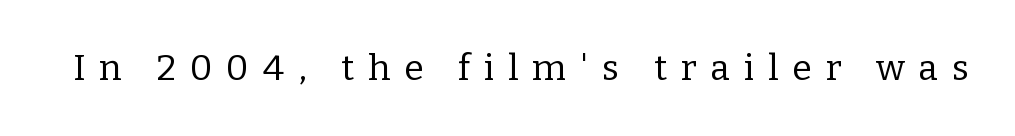
Q: Is the text bold? A: No.
Q: Is the text italic (slanted)? A: No, it is upright.
Q: Is the typeface a serif or a sans-serif typeface? A: Serif.
Q: Is the text underlined? A: No.
Q: Is the spacing between letters normal or unusually wide? A: Unusually wide.
Q: Width (condensed, normal, or wide)? A: Normal.
Q: Stroke contrast? A: Low.
Q: x-height? A: Medium.
Q: Monospaced? A: No.
